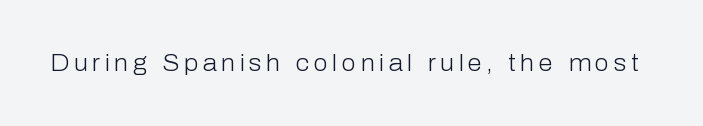
Does extra space separate the letters? Yes, quite a lot of it. This is not heavy type; no bold has been used. Upright lettering throughout. Glance below the letters and you will spot only blank space.
